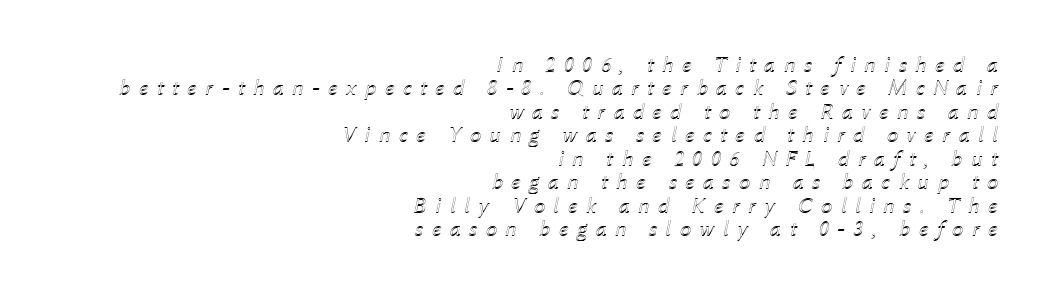
{"italic": "yes", "lean": "right", "slant_degrees": 12, "underline": "no", "align": "right", "line_spacing": "tight", "line_spacing_ratio": 1.02, "letter_spacing": "wide", "letter_spacing_em": 0.36, "glyph_px": 23}
